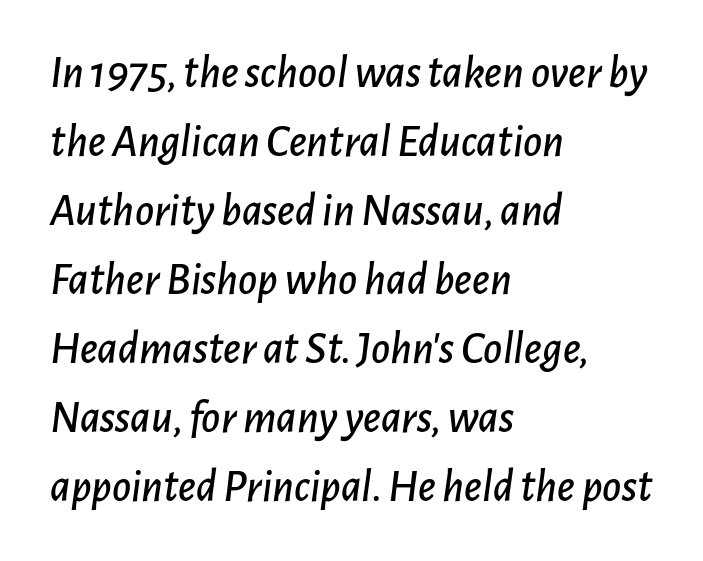
The image shows 46 px text type, italic (leaning right); set left-aligned, normal line spacing (1.5x), normal letter spacing, not underlined; low stroke contrast and a medium x-height.
